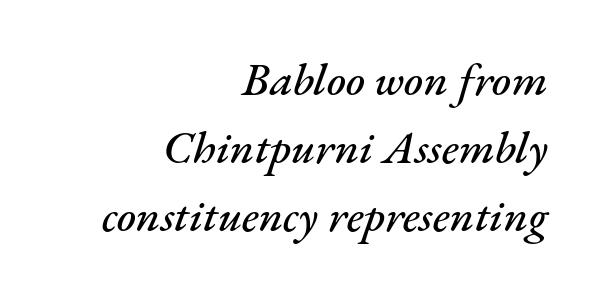
{"italic": "yes", "lean": "right", "slant_degrees": 17, "width": "normal", "stroke_contrast": "medium", "x_height": "small", "monospaced": "no", "underline": "no", "align": "right", "line_spacing": "normal", "line_spacing_ratio": 1.48, "letter_spacing": "normal", "letter_spacing_em": 0.0, "glyph_px": 46}
